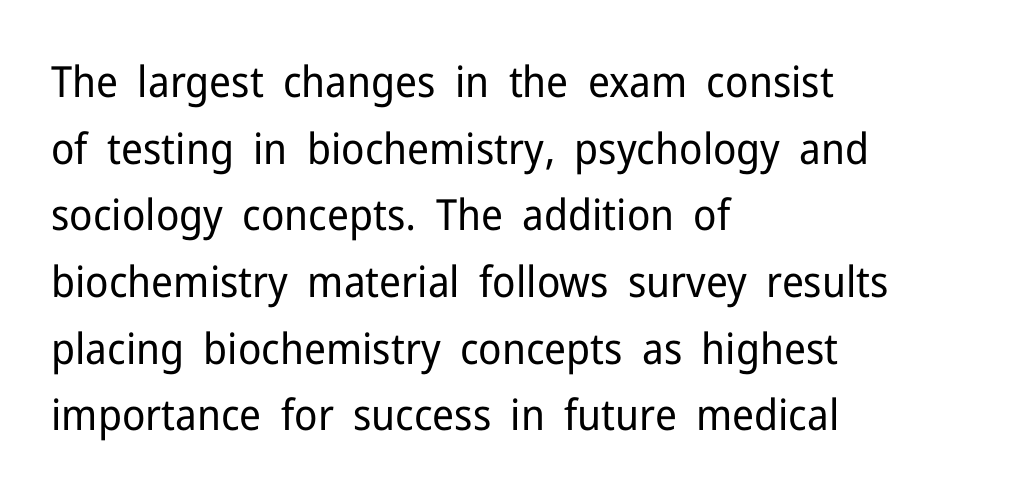
Nothing sits at the stroke ends, so this counts as sans-serif. The letters advance in unequal steps, a hallmark of proportional type. Here the glyphs are tracked normally, forming tight word shapes. The lettering stays uniformly vertical, giving the passage a roman look. The face looks like a standard text weight, possibly lighter. This rendering uses left alignment, leaving the right contour irregular.
